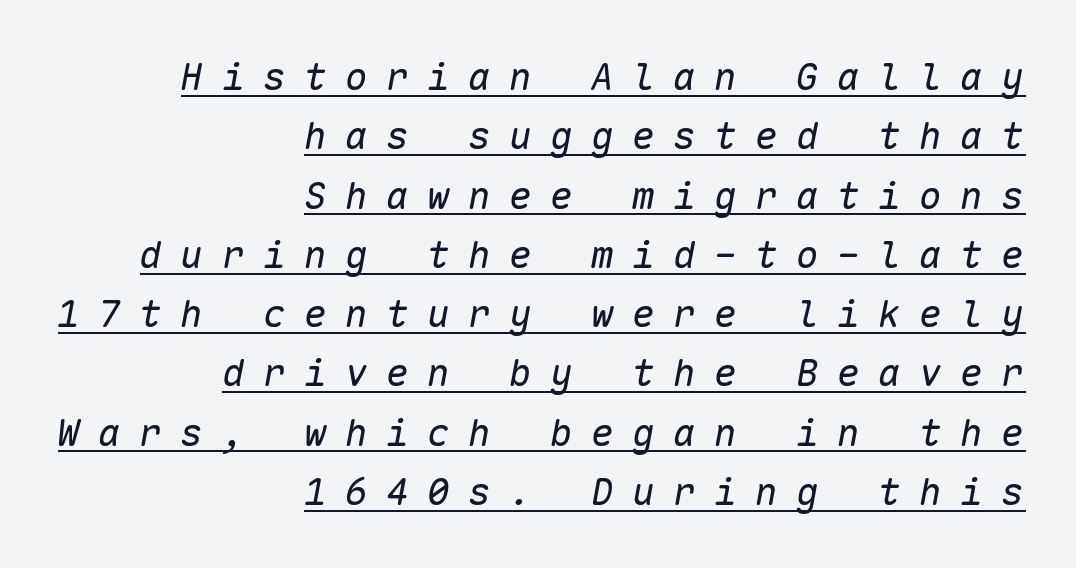
The image shows 38 px regular-weight type, italic (leaning right), monospaced; set right-aligned, normal line spacing (1.56x), unusually wide letter spacing (+0.48 em), underlined; low stroke contrast and a medium x-height.
